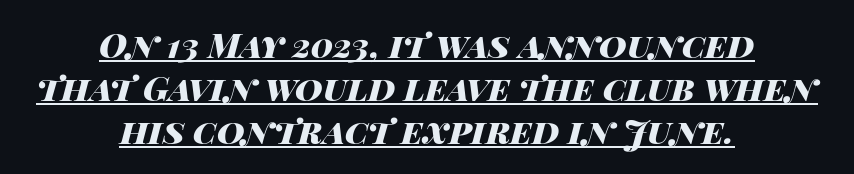
{"italic": "yes", "lean": "right", "slant_degrees": 14, "bold": "yes", "weight": "heavy", "width": "wide", "stroke_contrast": "high", "x_height": "large", "monospaced": "no", "underline": "yes", "align": "center", "line_spacing": "normal", "line_spacing_ratio": 1.26, "letter_spacing": "normal", "letter_spacing_em": 0.0, "glyph_px": 34}
